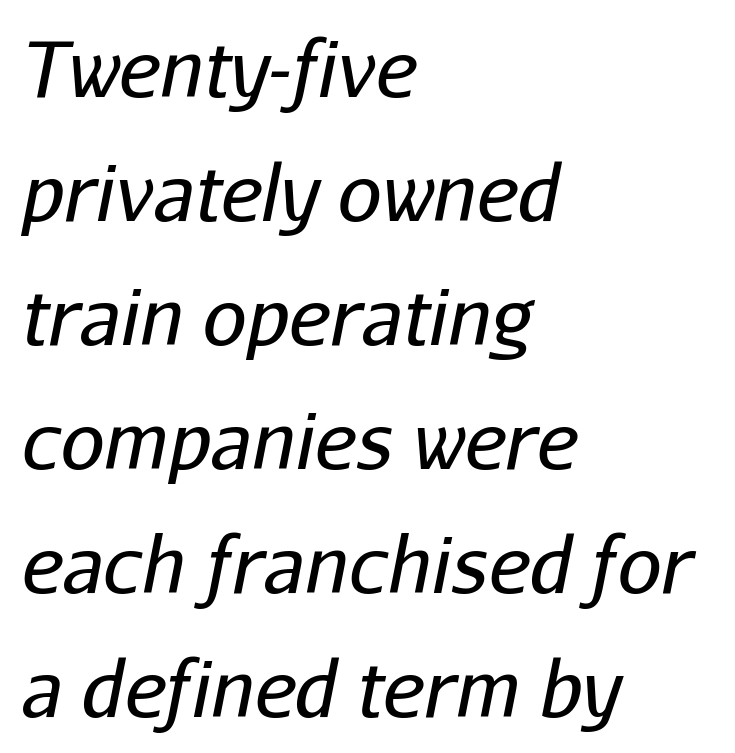
Q: Is the text bold? A: No.
Q: Is the text italic (slanted)? A: Yes, it leans right by about 11 degrees.
Q: Is the text underlined? A: No.
Q: How is the paragraph aligned? A: Left-aligned.
Q: Is the spacing between letters normal or unusually wide? A: Normal.
Q: Is the spacing between lines tight, normal or loose? A: Normal.
Q: Width (condensed, normal, or wide)? A: Normal.
Q: Stroke contrast? A: Low.
Q: x-height? A: Medium.
Q: Monospaced? A: No.
